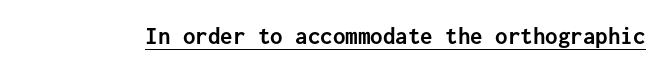
The image shows 25 px bold type, upright; set normal letter spacing, underlined.
